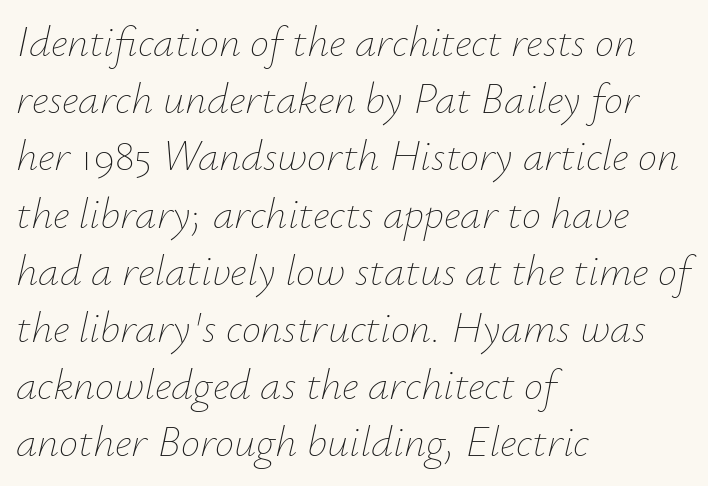
The image shows 43 px thin type, italic (leaning right); set left-aligned, normal line spacing (1.33x), normal letter spacing, not underlined; low stroke contrast and a small x-height.
